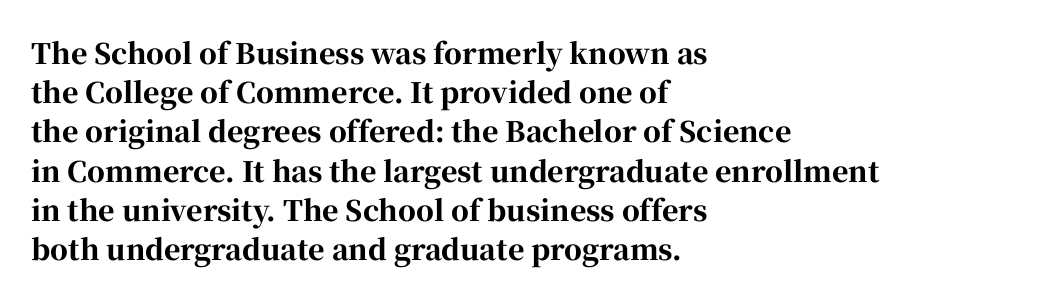
Check the space under the baseline: it is left empty. Leftover space on each line is placed entirely after the last word. Leading matches the norm, producing a regular column. You'd pick this weight for a headline — it's a proper bold. The rendering uses natural spacing where letterforms have individual widths.
